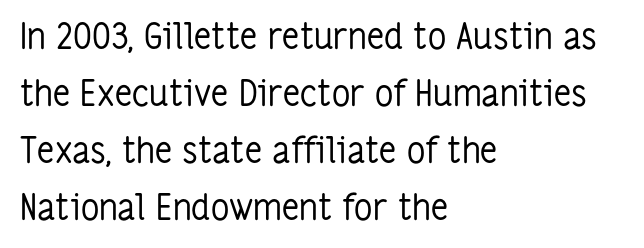
Q: Is the text bold? A: No.
Q: Is the text italic (slanted)? A: No, it is upright.
Q: Is the typeface a serif or a sans-serif typeface? A: Sans-serif.
Q: Is the text underlined? A: No.
Q: How is the paragraph aligned? A: Left-aligned.
Q: Is the spacing between letters normal or unusually wide? A: Normal.
Q: Is the spacing between lines tight, normal or loose? A: Normal.
Q: Width (condensed, normal, or wide)? A: Condensed.
Q: Stroke contrast? A: Low.
Q: x-height? A: Medium.
Q: Monospaced? A: No.
